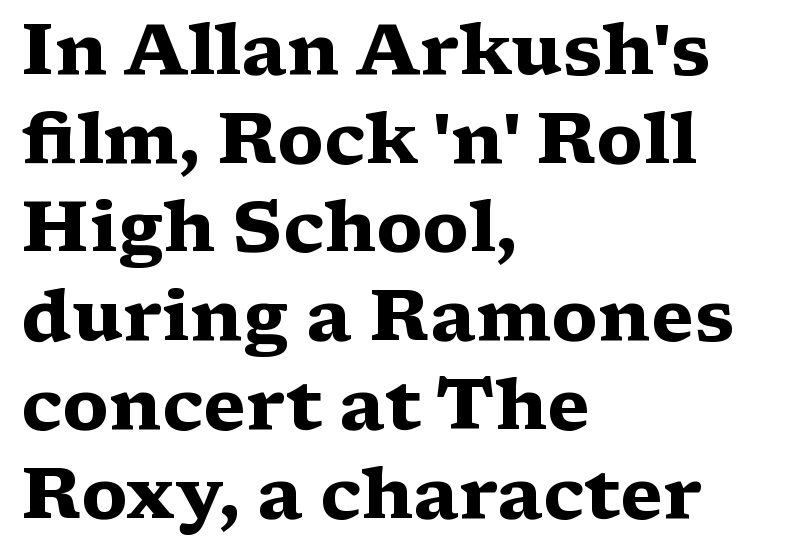
Q: Is the text bold? A: Yes.
Q: Is the text italic (slanted)? A: No, it is upright.
Q: Is the typeface a serif or a sans-serif typeface? A: Serif.
Q: Is the text underlined? A: No.
Q: How is the paragraph aligned? A: Left-aligned.
Q: Is the spacing between letters normal or unusually wide? A: Normal.
Q: Is the spacing between lines tight, normal or loose? A: Normal.
Q: Width (condensed, normal, or wide)? A: Wide.
Q: Stroke contrast? A: Medium.
Q: x-height? A: Medium.
Q: Monospaced? A: No.
